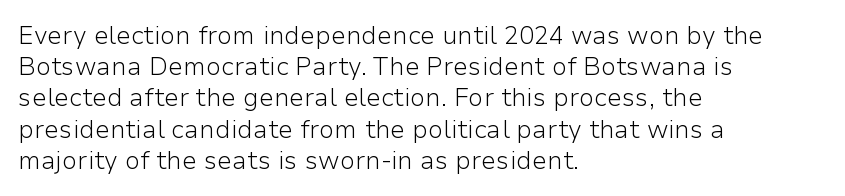
The image shows 25 px text type, upright; set left-aligned, normal line spacing (1.25x), normal letter spacing, not underlined.
